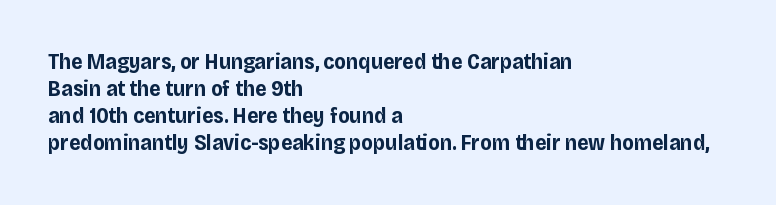
The setting favours the left margin, as ordinary paragraphs usually do. The strip under each line holds only bare page. Every letter is thick-stroked: bold, no question. In terms of posture, this sample is upright. Is the letter spacing exaggerated? No — it looks like the ordinary default.
